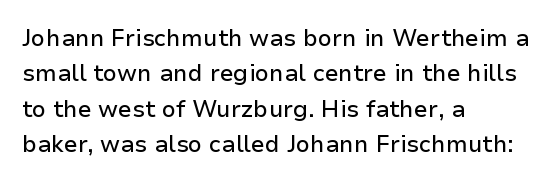
Q: Is the text italic (slanted)? A: No, it is upright.
Q: Is the text underlined? A: No.
Q: How is the paragraph aligned? A: Left-aligned.
Q: Is the spacing between letters normal or unusually wide? A: Normal.
Q: Is the spacing between lines tight, normal or loose? A: Normal.
